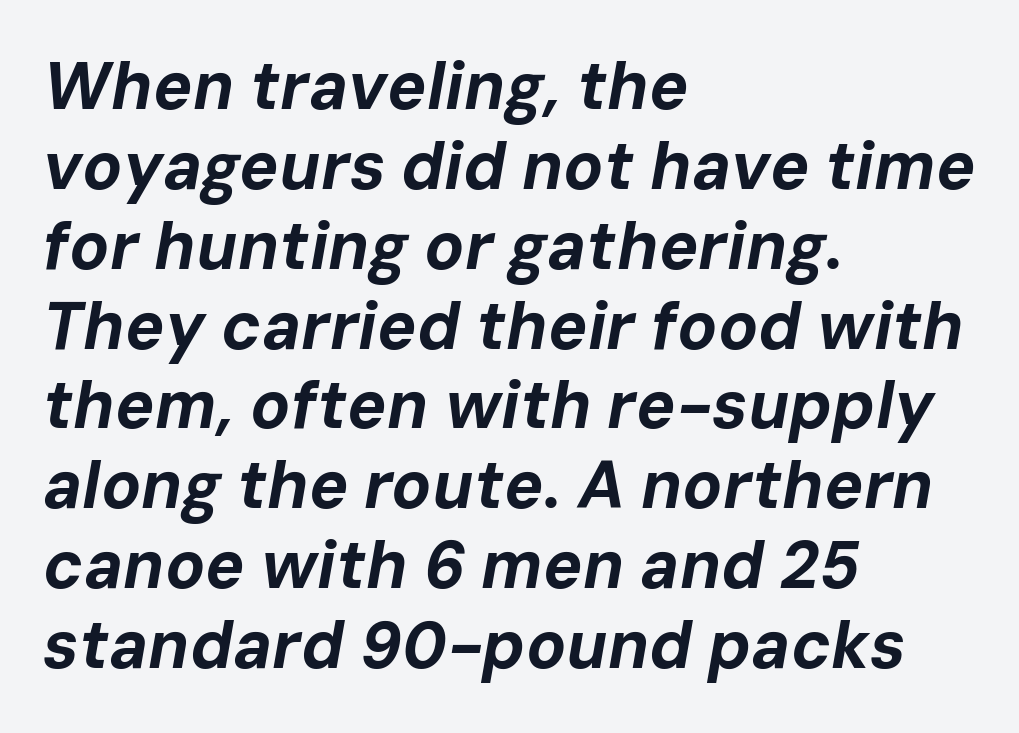
{"italic": "yes", "lean": "right", "slant_degrees": 10, "bold": "yes", "weight": "bold", "width": "normal", "stroke_contrast": "low", "x_height": "medium", "monospaced": "no", "underline": "no", "align": "left", "line_spacing_ratio": 1.21, "letter_spacing": "normal", "letter_spacing_em": 0.0, "glyph_px": 66}
